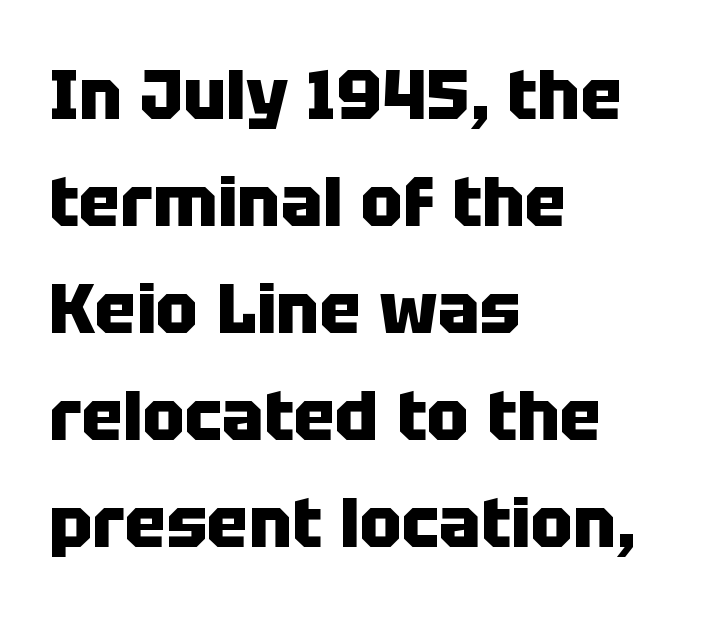
{"serif": "no", "italic": "no", "bold": "yes", "weight": "heavy", "width": "normal", "stroke_contrast": "low", "x_height": "large", "monospaced": "no", "underline": "no", "align": "left", "line_spacing": "normal", "line_spacing_ratio": 1.53, "letter_spacing": "normal", "letter_spacing_em": 0.0, "glyph_px": 70}
